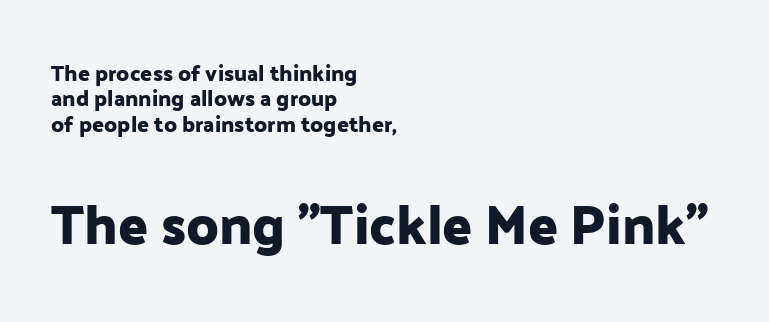
Letters rest on an invisible, unmarked baseline. Vertically, the passage feels compressed, each row crowding the next. This sample is left-justified, so line endings fall wherever the words run out. Note: smaller setting up top, larger setting below. How are the letters spaced? Ordinarily, with no added tracking.
